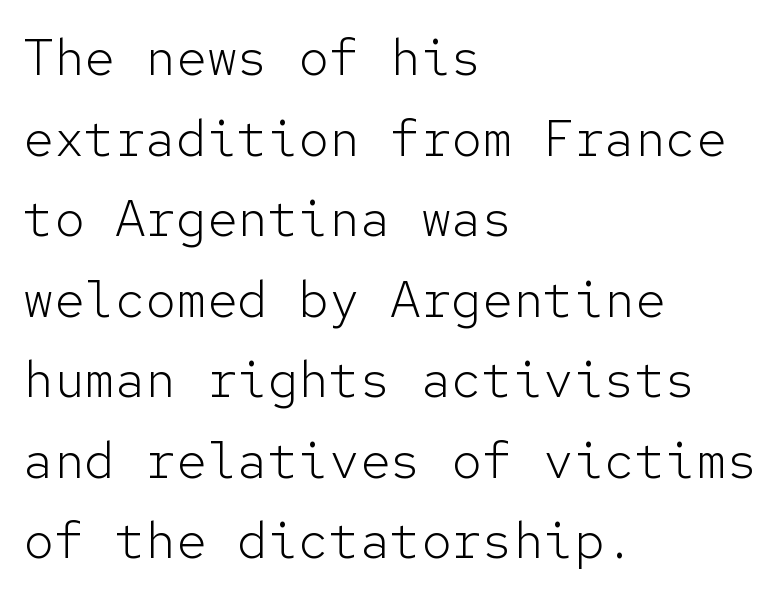
{"serif": "no", "italic": "no", "bold": "no", "weight": "light", "width": "normal", "stroke_contrast": "low", "x_height": "medium", "monospaced": "yes", "underline": "no", "align": "left", "line_spacing": "normal", "line_spacing_ratio": 1.58, "letter_spacing": "normal", "letter_spacing_em": 0.0, "glyph_px": 51}
